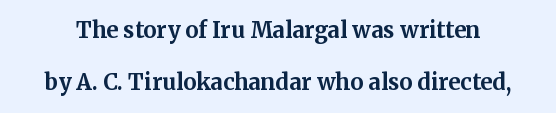
Q: Is the text bold? A: Yes.
Q: Is the text italic (slanted)? A: No, it is upright.
Q: Is the text underlined? A: No.
Q: Is the spacing between letters normal or unusually wide? A: Normal.
Q: Is the spacing between lines tight, normal or loose? A: Loose.
